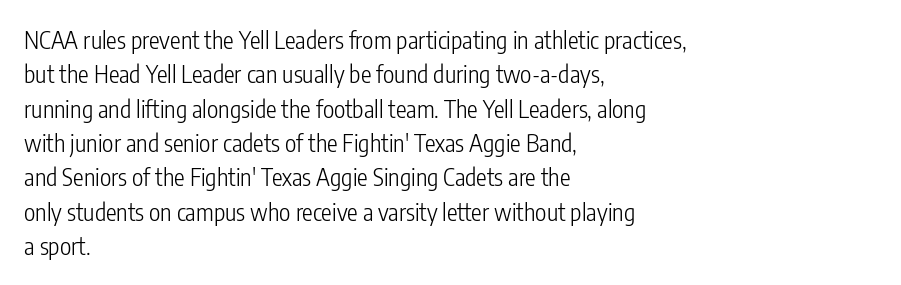
{"italic": "no", "bold": "no", "underline": "no", "align": "left", "line_spacing": "normal", "line_spacing_ratio": 1.43, "letter_spacing": "normal", "letter_spacing_em": 0.0, "glyph_px": 24}
